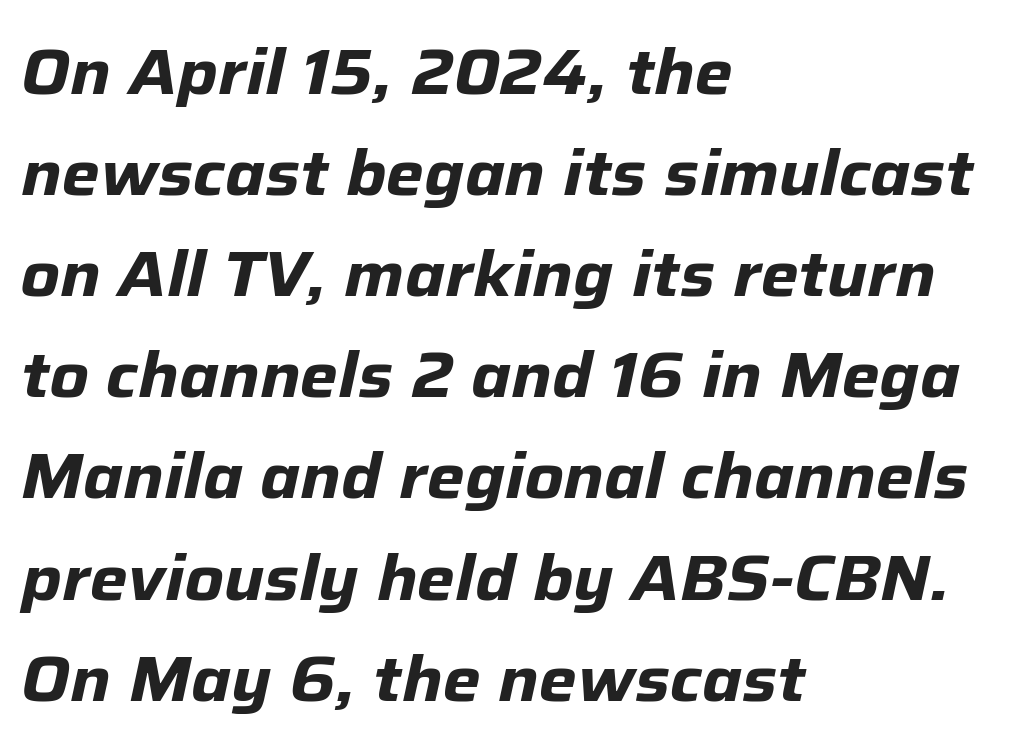
The image shows 64 px bold type, italic (leaning right); set left-aligned, normal line spacing (1.58x), normal letter spacing, not underlined; low stroke contrast and a medium x-height.
